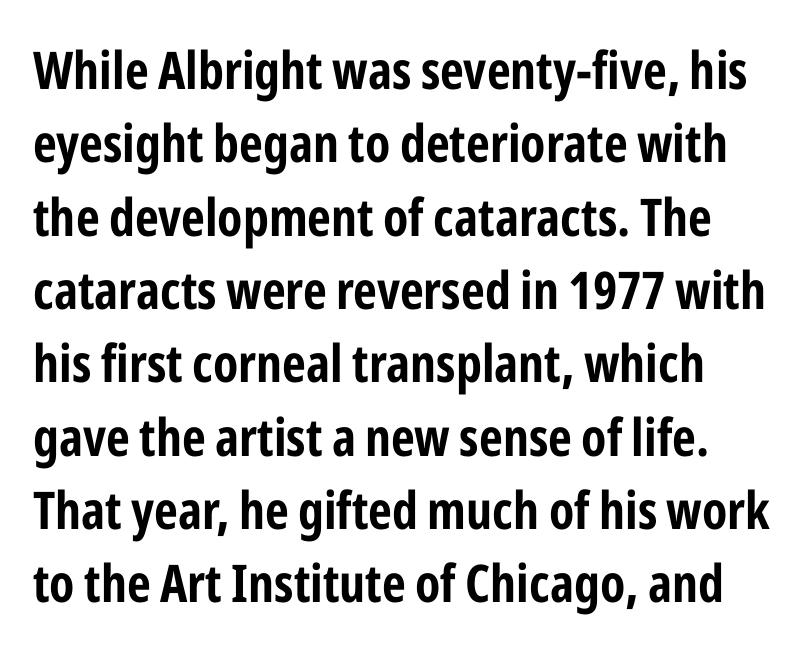
{"serif": "no", "italic": "no", "bold": "yes", "weight": "bold", "width": "condensed", "stroke_contrast": "low", "x_height": "medium", "monospaced": "no", "underline": "no", "line_spacing": "normal", "line_spacing_ratio": 1.41, "letter_spacing": "normal", "letter_spacing_em": 0.0, "glyph_px": 52}
